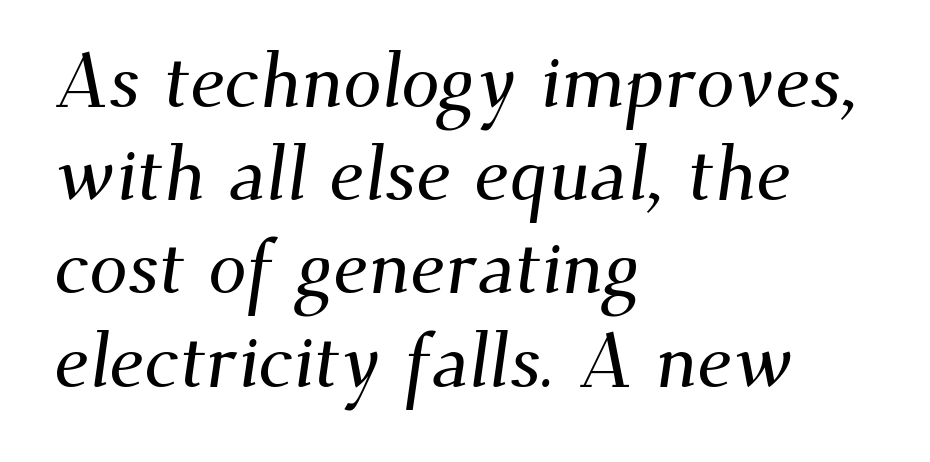
{"serif": "yes", "width": "normal", "stroke_contrast": "medium", "x_height": "small", "monospaced": "no", "underline": "no", "align": "left", "line_spacing_ratio": 1.21, "letter_spacing": "normal", "letter_spacing_em": 0.0, "glyph_px": 77}
